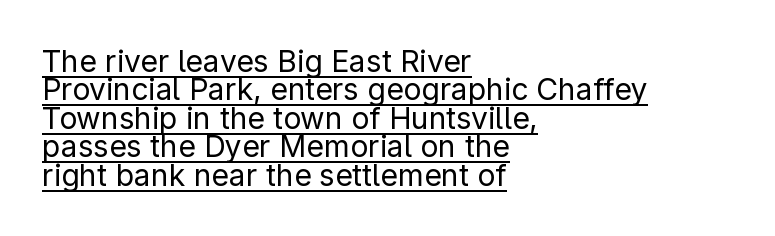
{"serif": "no", "italic": "no", "bold": "no", "weight": "regular", "width": "normal", "stroke_contrast": "low", "x_height": "medium", "monospaced": "no", "underline": "yes", "align": "left", "line_spacing": "tight", "line_spacing_ratio": 0.95, "letter_spacing": "normal", "letter_spacing_em": 0.0, "glyph_px": 30}
